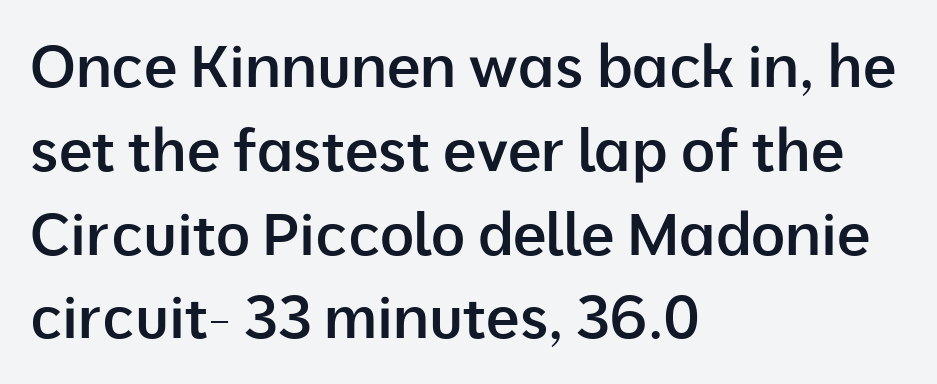
These lines stack with their left ends in a neat column. Emphasis by weight is partial: semibold. Note the varied advance widths — an 'i' is clearly narrower than an 'm'. Tracking value appears to be zero — textbook default spacing.
